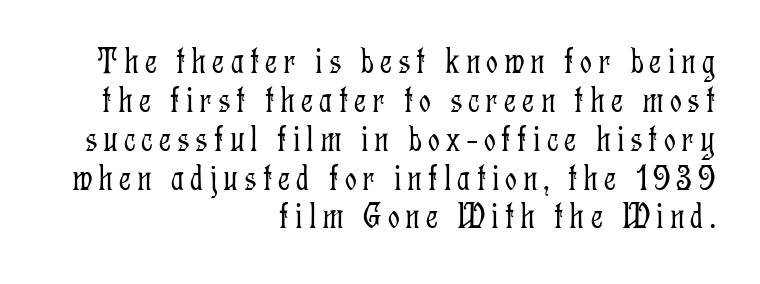
{"serif": "yes", "italic": "no", "bold": "no", "weight": "light", "width": "condensed", "stroke_contrast": "low", "x_height": "medium", "monospaced": "no", "underline": "no", "align": "right", "line_spacing": "tight", "line_spacing_ratio": 1.05, "glyph_px": 37}
